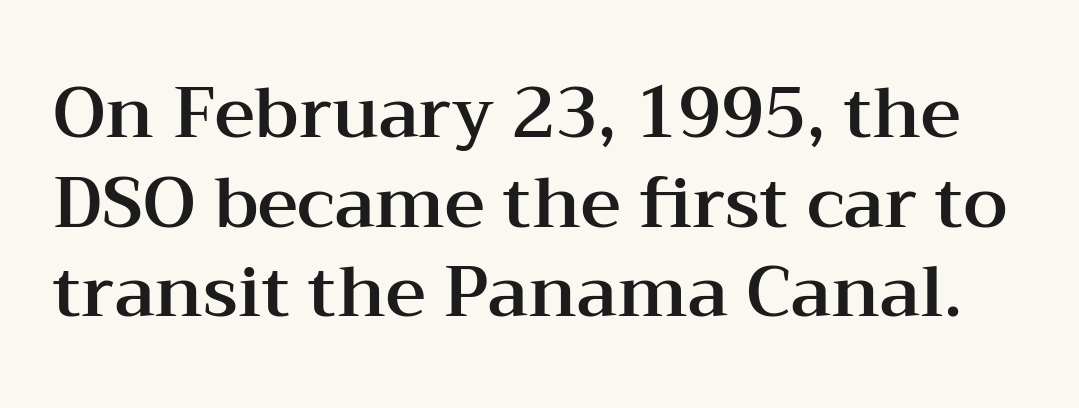
The image shows 70 px wide serif type, upright; set normal line spacing (1.28x), normal letter spacing, not underlined; medium stroke contrast and a medium x-height.
